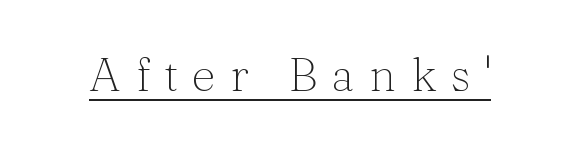
The image shows 47 px light serif type, upright; set unusually wide letter spacing (+0.3 em), underlined; medium stroke contrast and a medium x-height.
